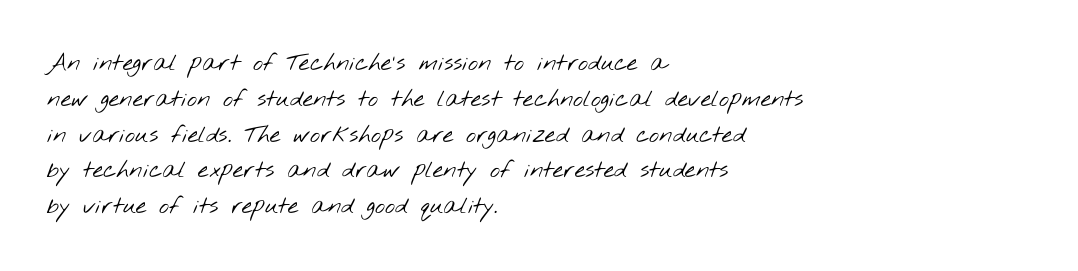
Q: Is the text bold? A: No.
Q: Is the text underlined? A: No.
Q: How is the paragraph aligned? A: Left-aligned.
Q: Is the spacing between letters normal or unusually wide? A: Normal.
Q: Is the spacing between lines tight, normal or loose? A: Normal.
